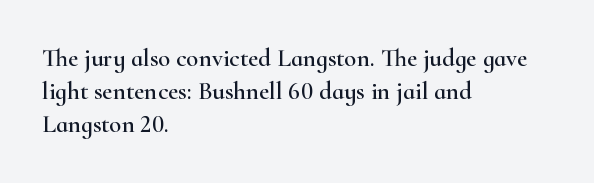
The image shows 25 px text type, upright; set left-aligned, normal line spacing (1.33x), normal letter spacing, not underlined.
